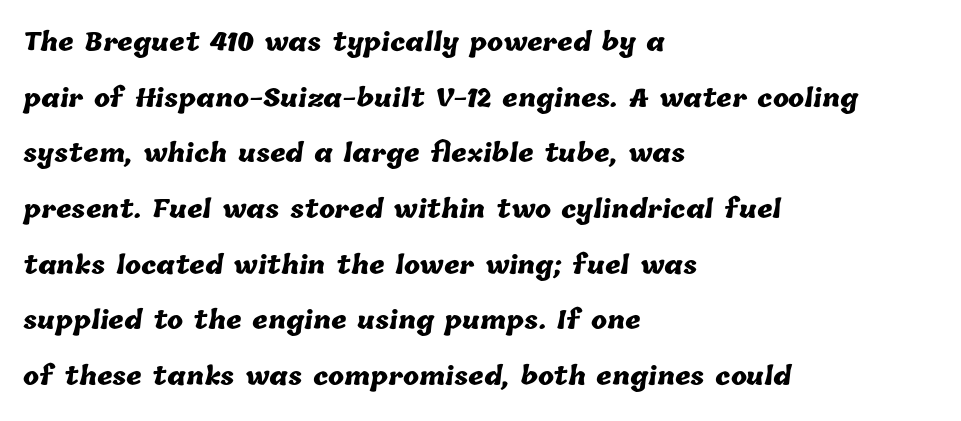
Q: Is the text bold? A: Yes.
Q: Is the text underlined? A: No.
Q: How is the paragraph aligned? A: Left-aligned.
Q: Is the spacing between letters normal or unusually wide? A: Normal.
Q: Is the spacing between lines tight, normal or loose? A: Loose.
